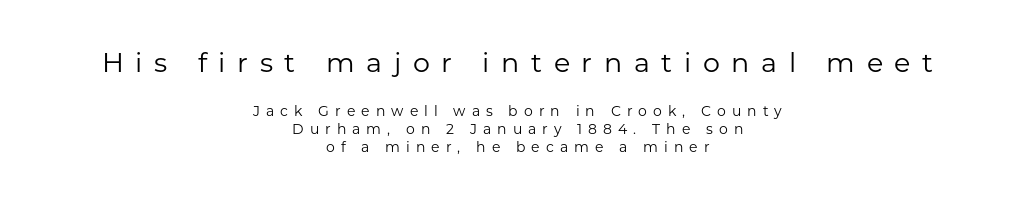
{"italic": "no", "bold": "no", "underline": "no", "align": "center", "line_spacing": "normal", "line_spacing_ratio": 1.3, "letter_spacing": "wide", "letter_spacing_em": 0.43, "larger_block": "first", "size_ratio": 1.93, "glyph_px": 27}
